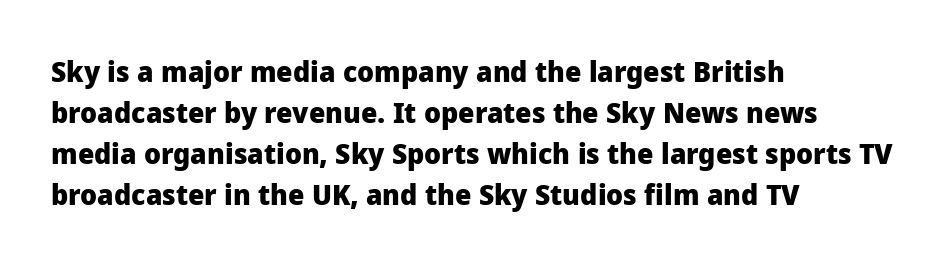
{"serif": "no", "italic": "no", "bold": "yes", "weight": "heavy", "width": "normal", "stroke_contrast": "low", "x_height": "medium", "monospaced": "no", "underline": "no", "align": "left", "line_spacing": "normal", "line_spacing_ratio": 1.41, "letter_spacing": "normal", "letter_spacing_em": 0.0, "glyph_px": 29}
